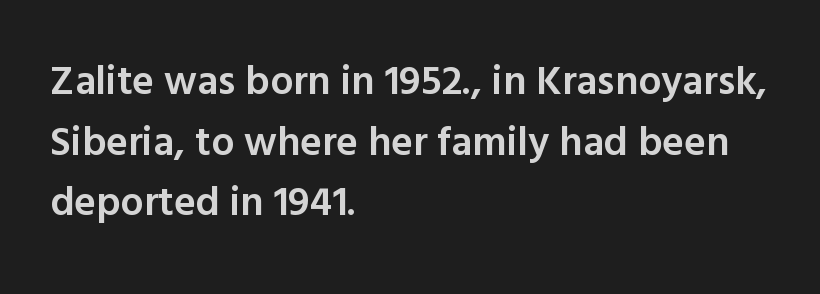
Typographically, this falls in the sans-serif category. Is the type bold? Partly — it's a semibold, heavier than regular but not fully bold. The passage shown is typed in a proportional face where columns would drift. Look at the tracking — it's just the regular setting, nothing added. A classic flush-left, rag-right setting is used for this passage.
